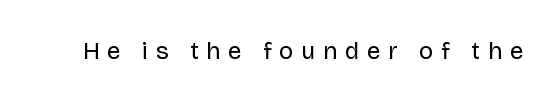
The space directly below the letters is spotless. The letters are spread apart with noticeably loose tracking. Upright lettering throughout. A light-to-regular cut is what we see here.
